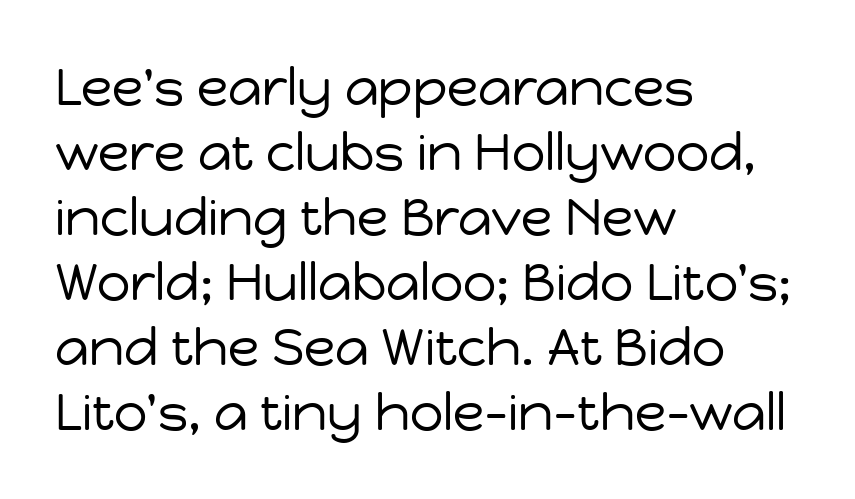
The image shows 52 px regular-weight sans-serif type, upright; set left-aligned, normal line spacing (1.25x), normal letter spacing, not underlined; low stroke contrast and a medium x-height.
